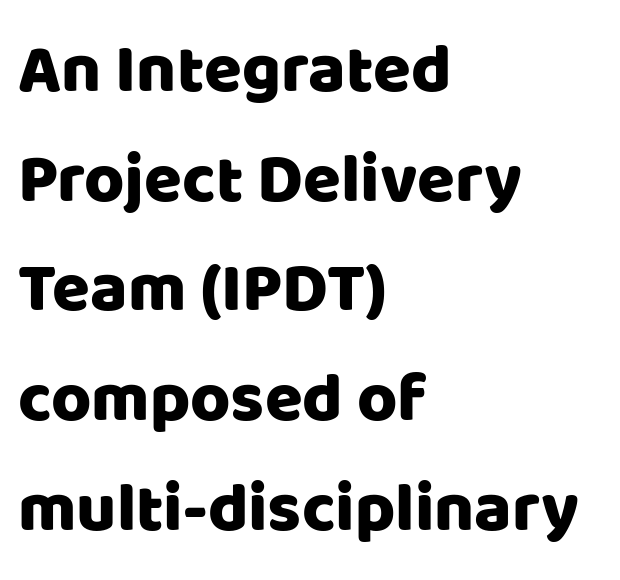
{"serif": "no", "italic": "no", "width": "normal", "stroke_contrast": "low", "x_height": "large", "monospaced": "no", "underline": "no", "align": "left", "line_spacing": "normal", "line_spacing_ratio": 1.59, "letter_spacing": "normal", "letter_spacing_em": 0.0, "glyph_px": 69}
